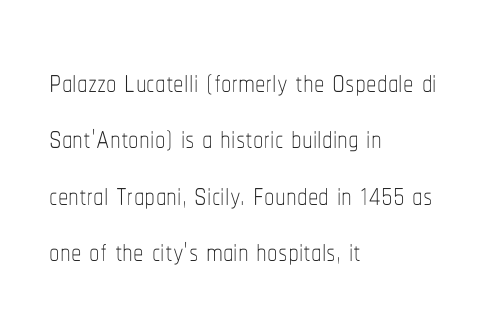
Q: Is the text bold? A: No.
Q: Is the text italic (slanted)? A: No, it is upright.
Q: Is the text underlined? A: No.
Q: How is the paragraph aligned? A: Left-aligned.
Q: Is the spacing between letters normal or unusually wide? A: Normal.
Q: Is the spacing between lines tight, normal or loose? A: Normal.
Q: Width (condensed, normal, or wide)? A: Condensed.
Q: Stroke contrast? A: Low.
Q: x-height? A: Medium.
Q: Monospaced? A: No.
